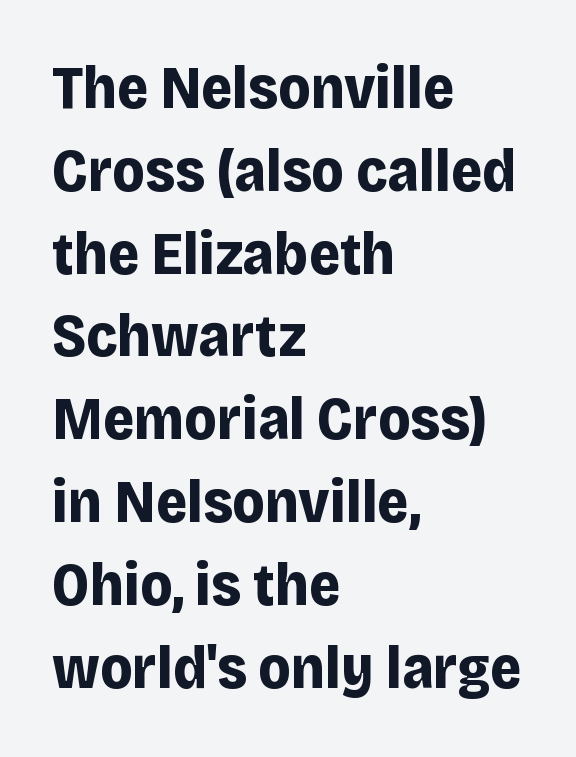
{"serif": "no", "italic": "no", "bold": "yes", "weight": "bold", "width": "normal", "stroke_contrast": "low", "x_height": "large", "monospaced": "no", "underline": "no", "align": "left", "line_spacing": "normal", "line_spacing_ratio": 1.38, "letter_spacing": "normal", "letter_spacing_em": 0.0, "glyph_px": 60}
